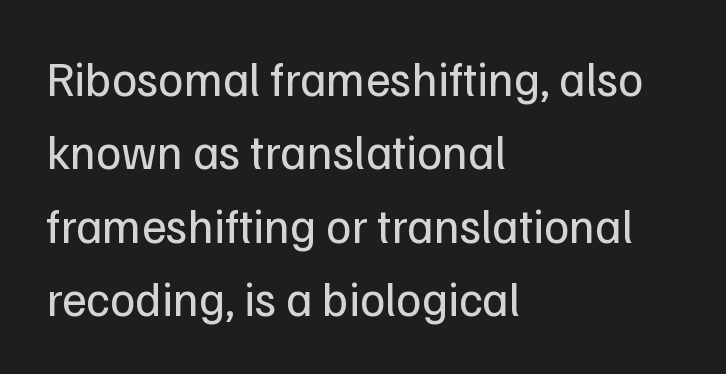
This is sans-serif lettering, the kind often seen on screens and signage. Here the designer chose a conventional face with non-uniform glyph widths. The weight would be labelled regular, book, light, or lighter still. A normal amount of white space separates one row of letters from the next.
